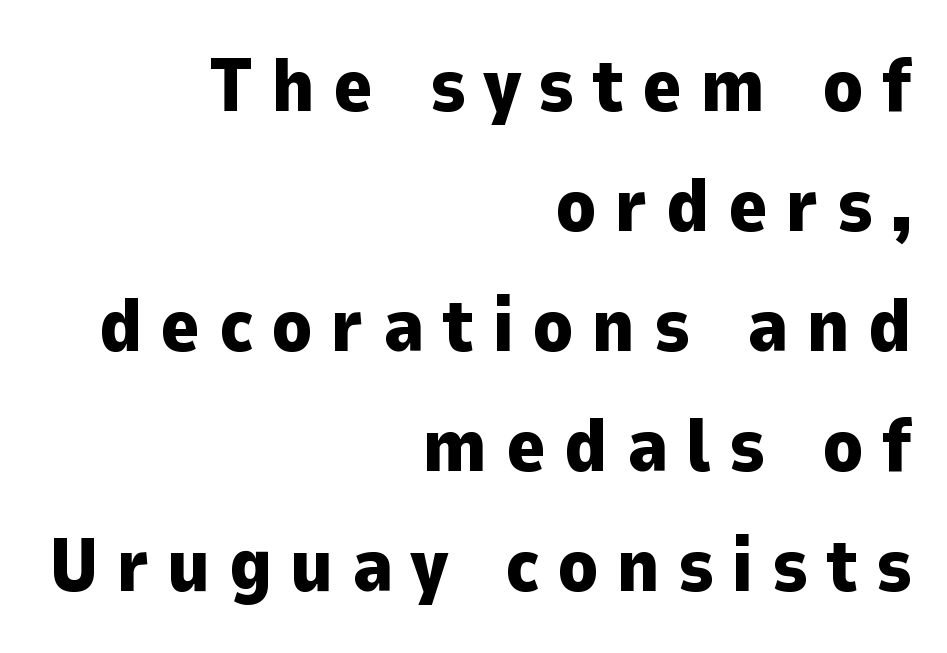
{"serif": "no", "italic": "no", "bold": "yes", "weight": "heavy", "width": "normal", "stroke_contrast": "low", "x_height": "medium", "monospaced": "no", "underline": "no", "align": "right", "line_spacing": "normal", "line_spacing_ratio": 1.6, "letter_spacing": "wide", "letter_spacing_em": 0.24, "glyph_px": 75}
